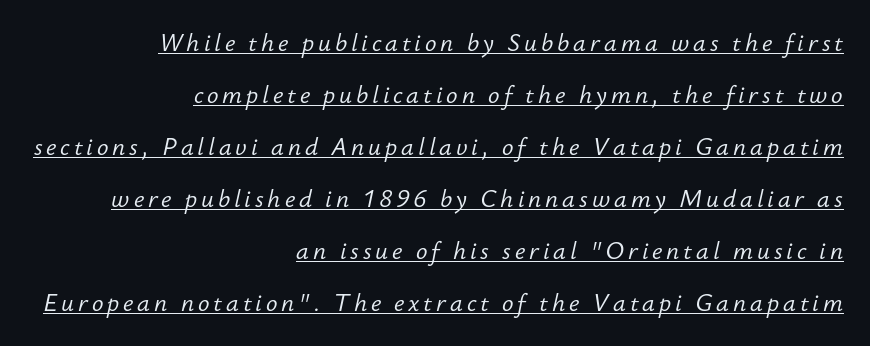
Weight class: somewhere from thin through regular. Compared with undecorated copy, this sample adds a rule below the words. This rendering uses right alignment, leaving the left contour irregular. One glance says open: line gaps are wider than usual. Observe the lean: these are italic letterforms.
